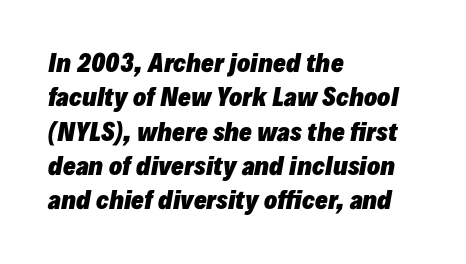
Q: Is the text bold? A: Yes.
Q: Is the text italic (slanted)? A: Yes, it leans right by about 10 degrees.
Q: Is the text underlined? A: No.
Q: How is the paragraph aligned? A: Left-aligned.
Q: Is the spacing between letters normal or unusually wide? A: Normal.
Q: Is the spacing between lines tight, normal or loose? A: Normal.
